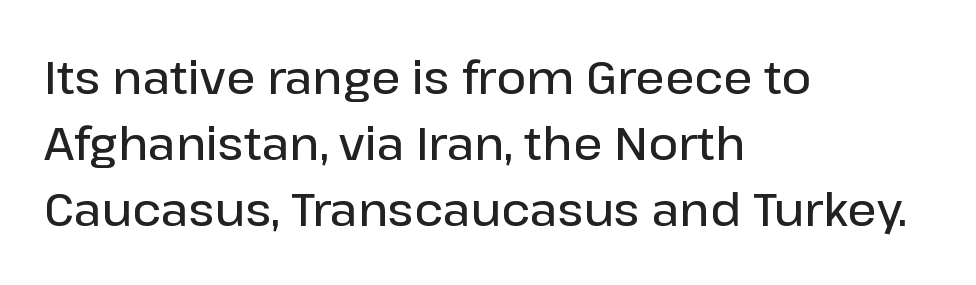
{"serif": "no", "italic": "no", "bold": "semi", "weight": "semibold", "width": "normal", "stroke_contrast": "low", "x_height": "medium", "monospaced": "no", "underline": "no", "align": "left", "line_spacing": "normal", "line_spacing_ratio": 1.44, "letter_spacing": "normal", "letter_spacing_em": 0.0, "glyph_px": 46}
